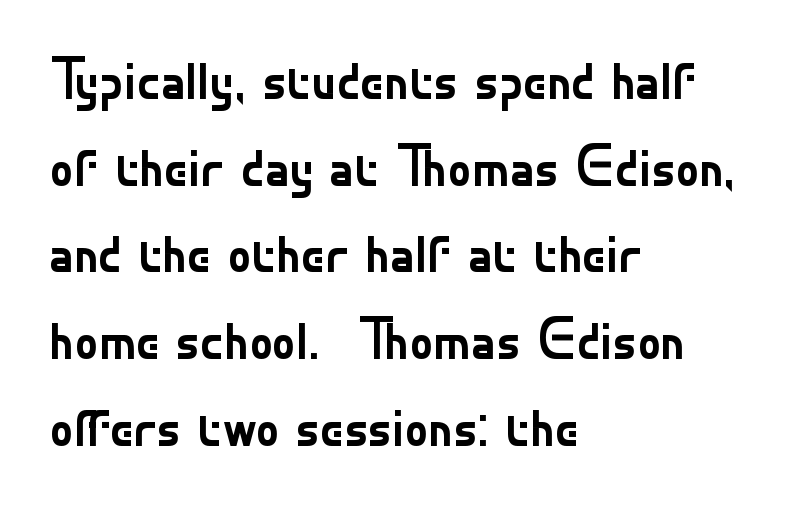
The image shows 59 px regular-weight sans-serif type, upright; set left-aligned, normal line spacing (1.47x), normal letter spacing, not underlined; low stroke contrast and a small x-height.
